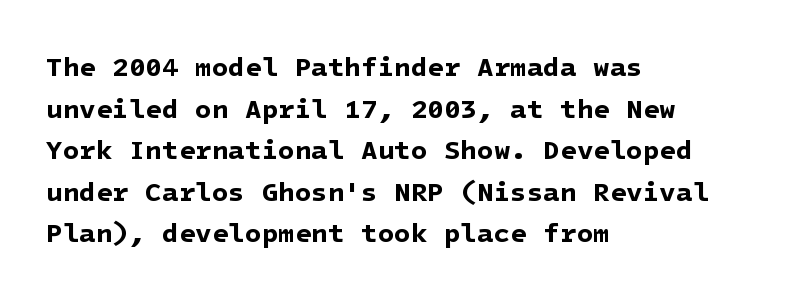
The image shows 27 px bold type; set left-aligned, normal line spacing (1.54x), normal letter spacing, not underlined.
